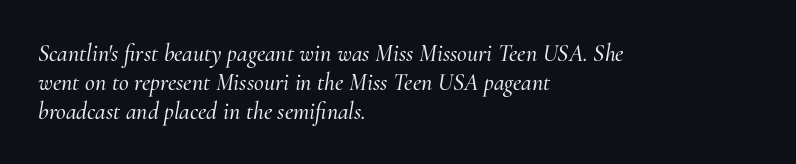
Q: Is the text italic (slanted)? A: Yes, it leans right by about 10 degrees.
Q: Is the text underlined? A: No.
Q: How is the paragraph aligned? A: Left-aligned.
Q: Is the spacing between letters normal or unusually wide? A: Normal.
